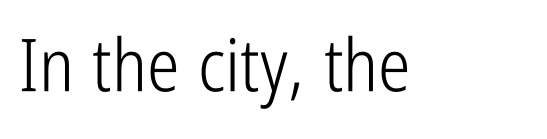
The image shows 73 px light, condensed sans-serif type, upright; set normal letter spacing, not underlined; low stroke contrast and a medium x-height.
